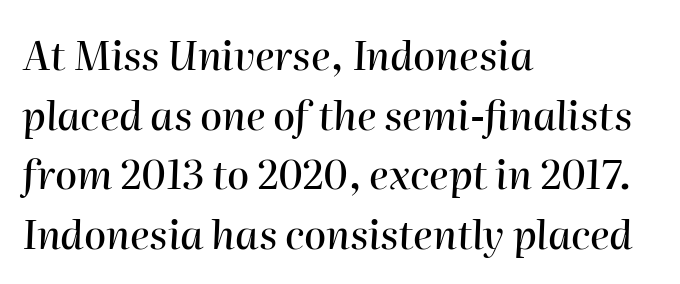
Spacing verdict: proportional, widths tailored to each character. Letters rest on an invisible, unmarked baseline. The passage shown has conventional tracking throughout. Posture: slanted. The paragraph has a hard left edge and a soft right edge.
